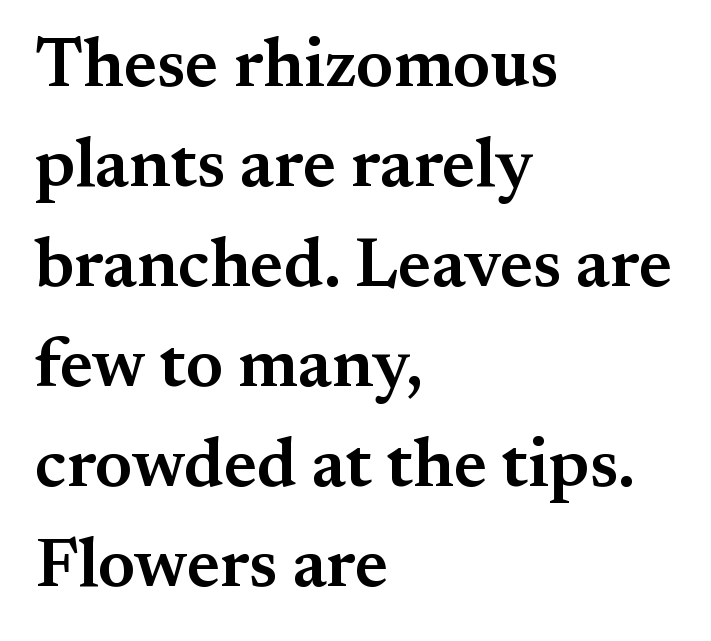
This sample keeps an unexceptional amount of space between lines. Do the characters align in a grid? No, the font is proportional. Each word holds together tightly as a unit, with standard inter-letter gaps. In terms of letterform style, serifs are clearly present. Unlike italic type, these characters show no tilt at all.
